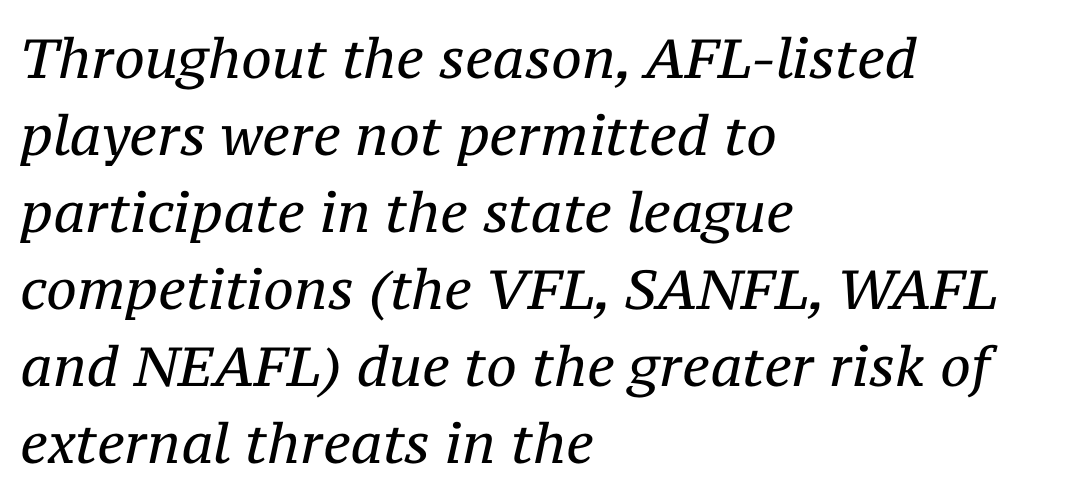
{"serif": "yes", "italic": "yes", "lean": "right", "slant_degrees": 12, "bold": "no", "weight": "regular", "width": "normal", "stroke_contrast": "medium", "x_height": "medium", "monospaced": "no", "underline": "no", "align": "left", "line_spacing": "normal", "line_spacing_ratio": 1.4, "letter_spacing": "normal", "letter_spacing_em": 0.0, "glyph_px": 55}
